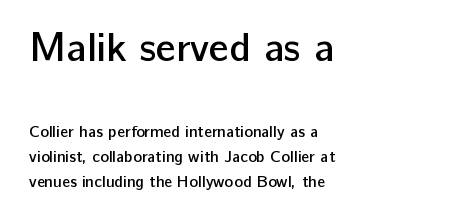
Q: Is the text bold? A: Semi-bold.
Q: Is the text italic (slanted)? A: No, it is upright.
Q: Is the typeface a serif or a sans-serif typeface? A: Sans-serif.
Q: Is the text underlined? A: No.
Q: How is the paragraph aligned? A: Left-aligned.
Q: Is the spacing between letters normal or unusually wide? A: Normal.
Q: Is the spacing between lines tight, normal or loose? A: Normal.
Q: Which block of text is set in a larger size, the first (top) or the second (bottom)? A: The first (top) one.
Q: Width (condensed, normal, or wide)? A: Normal.
Q: Stroke contrast? A: Low.
Q: x-height? A: Medium.
Q: Monospaced? A: No.
